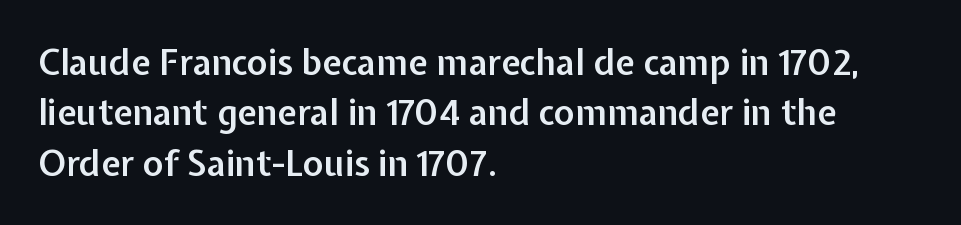
The image shows 35 px semibold sans-serif type, upright; set left-aligned, normal line spacing (1.44x), normal letter spacing, not underlined; low stroke contrast and a medium x-height.
